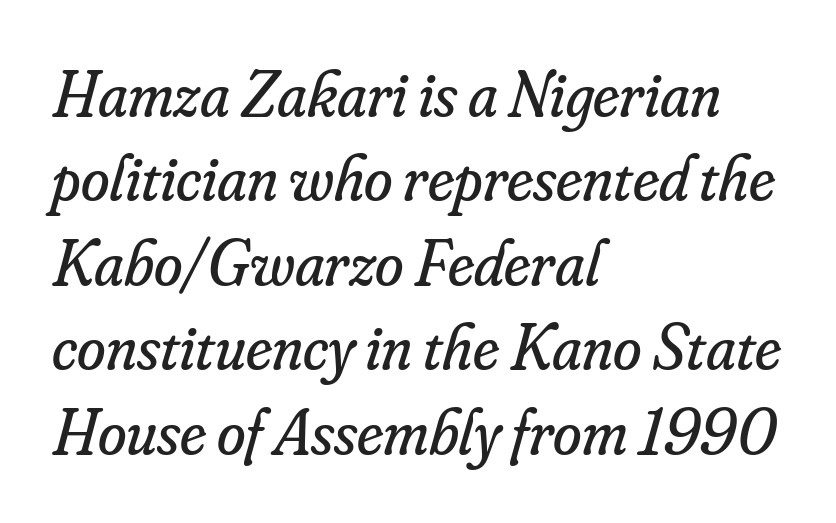
Tracking value appears to be zero — textbook default spacing. You could not count columns in this text — the font is proportionally spaced. Leftover space on each line is placed entirely after the last word. You can tell from the footed stems that serif type was used. In terms of leading, this rendering sits right in the middle. Each stroke keeps to a modest, everyday thickness or less.
